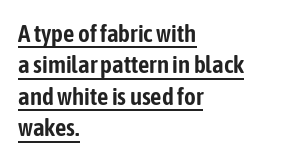
Q: Is the text italic (slanted)? A: No, it is upright.
Q: Is the text underlined? A: Yes.
Q: How is the paragraph aligned? A: Left-aligned.
Q: Is the spacing between letters normal or unusually wide? A: Normal.
Q: Is the spacing between lines tight, normal or loose? A: Normal.
